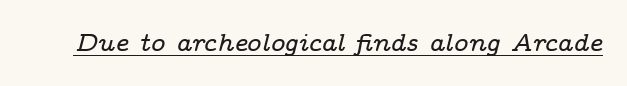
Q: Is the text italic (slanted)? A: Yes, it leans right by about 14 degrees.
Q: Is the text underlined? A: Yes.
Q: Is the spacing between letters normal or unusually wide? A: Normal.
